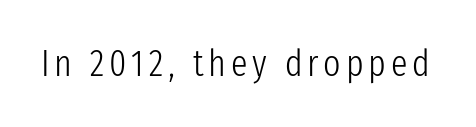
The image shows 37 px light, condensed sans-serif type, upright; set not underlined; low stroke contrast and a medium x-height.
